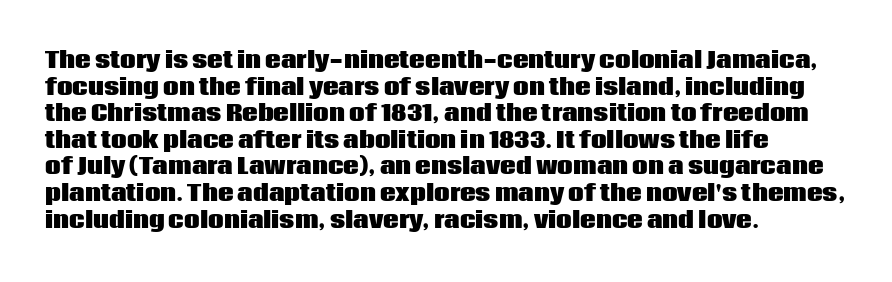
{"italic": "no", "bold": "yes", "underline": "no", "align": "left", "line_spacing_ratio": 1.21, "letter_spacing": "normal", "letter_spacing_em": 0.0, "glyph_px": 22}
